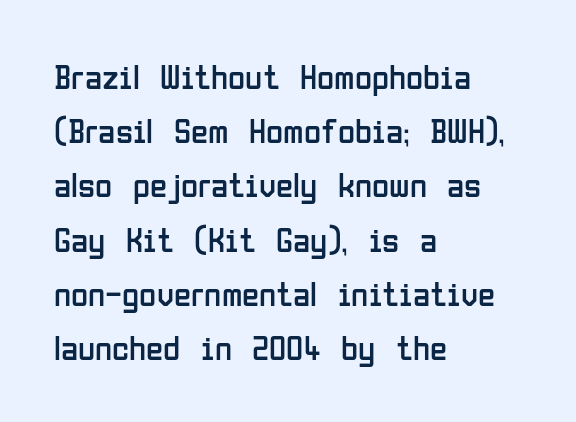
{"serif": "no", "italic": "no", "bold": "no", "weight": "regular", "width": "condensed", "stroke_contrast": "low", "x_height": "medium", "monospaced": "no", "underline": "no", "align": "left", "line_spacing": "normal", "line_spacing_ratio": 1.55, "letter_spacing": "normal", "letter_spacing_em": 0.0, "glyph_px": 35}
